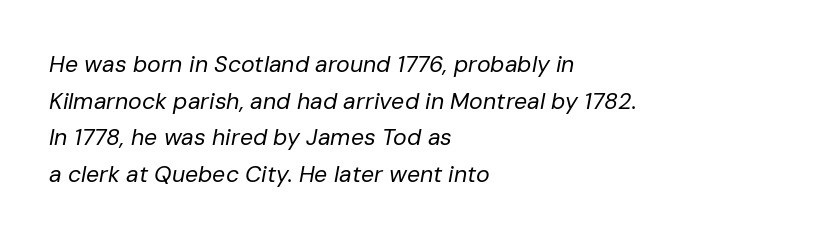
The image shows 23 px text type, italic (leaning right); set left-aligned, normal line spacing (1.59x), normal letter spacing, not underlined.
